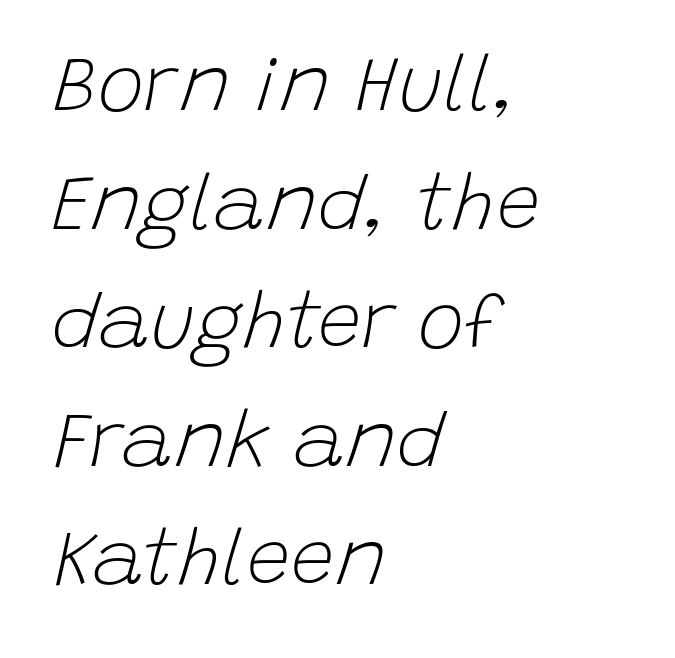
Q: Is the text bold? A: No.
Q: Is the text italic (slanted)? A: Yes, it leans right by about 15 degrees.
Q: Is the text underlined? A: No.
Q: How is the paragraph aligned? A: Left-aligned.
Q: Is the spacing between letters normal or unusually wide? A: Normal.
Q: Is the spacing between lines tight, normal or loose? A: Normal.
Q: Width (condensed, normal, or wide)? A: Normal.
Q: Stroke contrast? A: Low.
Q: x-height? A: Large.
Q: Monospaced? A: No.
